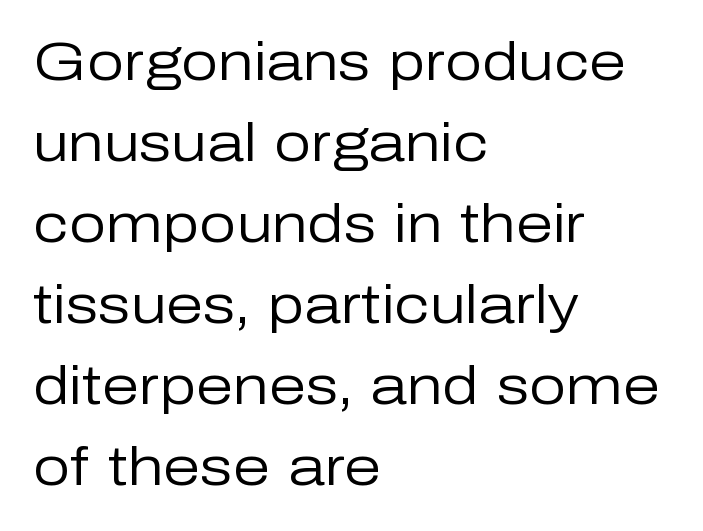
Q: Is the text bold? A: No.
Q: Is the text italic (slanted)? A: No, it is upright.
Q: Is the typeface a serif or a sans-serif typeface? A: Sans-serif.
Q: Is the text underlined? A: No.
Q: How is the paragraph aligned? A: Left-aligned.
Q: Is the spacing between letters normal or unusually wide? A: Normal.
Q: Is the spacing between lines tight, normal or loose? A: Normal.
Q: Width (condensed, normal, or wide)? A: Normal.
Q: Stroke contrast? A: Low.
Q: x-height? A: Medium.
Q: Monospaced? A: No.
